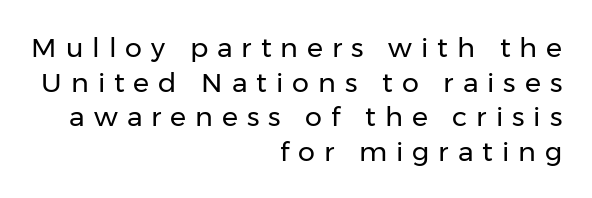
{"italic": "no", "bold": "no", "underline": "no", "align": "right", "line_spacing": "normal", "line_spacing_ratio": 1.28, "letter_spacing": "wide", "letter_spacing_em": 0.33, "glyph_px": 27}
